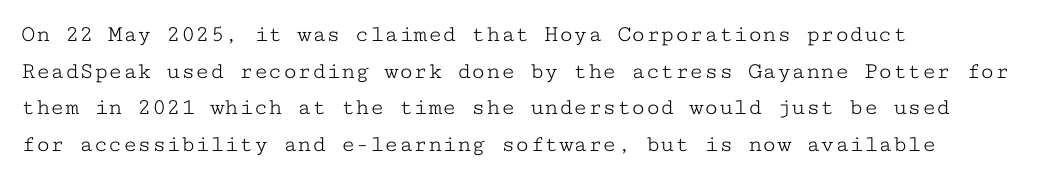
Standard letterfit; no display-style spreading of the glyphs. No chunkiness to these letters — they're not bold. This is roman type, the default non-slanted kind. Does the copy run flush right? No — it runs flush left.
